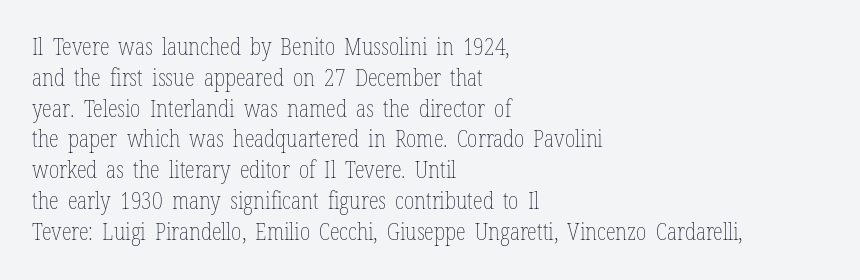
The image shows 23 px text type, upright; set left-aligned, normal line spacing (1.34x), normal letter spacing, not underlined.
